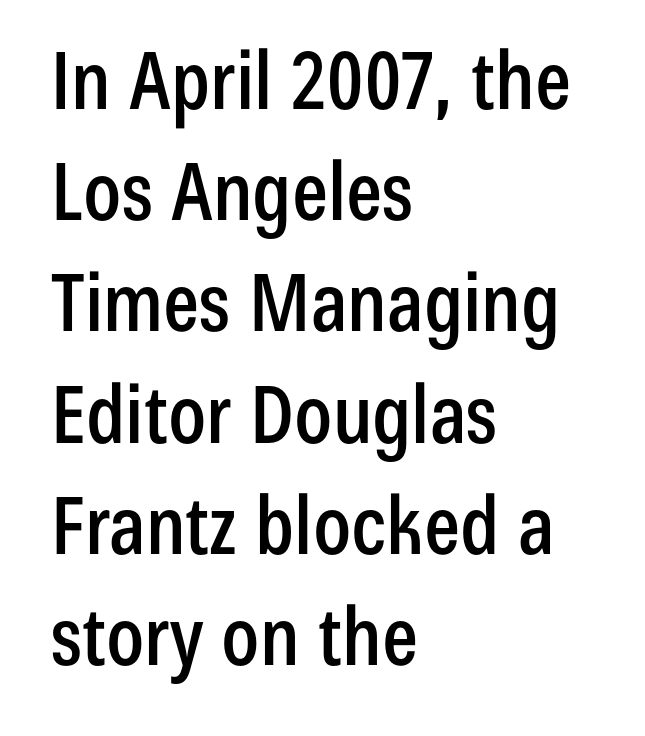
The gap between lines stays unmarked. Observe the absence of serifs on each vertical stroke in this sample. Inter-character spacing is left at the font's built-in metrics. Character widths vary here, with narrow letters taking less room than wide ones. A roman cut, with each character standing at attention. Layout note: lines flush left.
